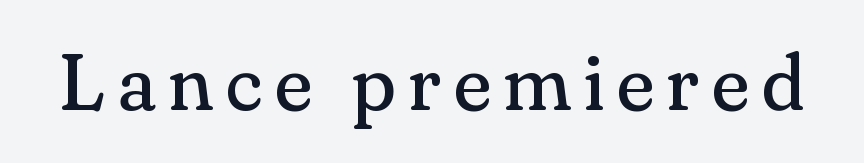
{"serif": "yes", "italic": "no", "bold": "no", "weight": "regular", "width": "normal", "stroke_contrast": "medium", "x_height": "small", "monospaced": "no", "underline": "no", "glyph_px": 79}
